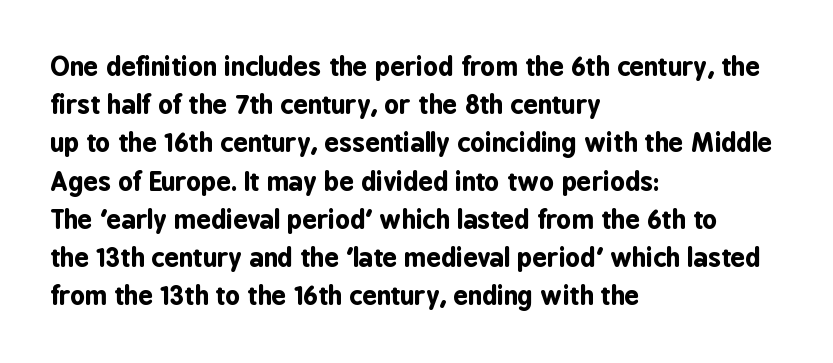
One glance says typical: line gaps are just what's usual. Students, note that the glyphs here touch the page at normal intervals. When letters stand straight like this, we call the style roman or upright. The string is rendered with underlining switched off. Casual observation: everything's shoved over to the left.
